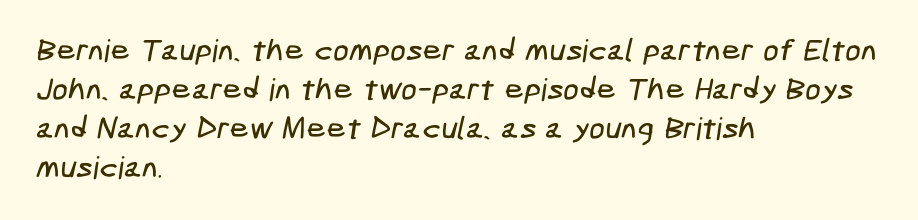
Q: Is the typeface a serif or a sans-serif typeface? A: Sans-serif.
Q: Is the text underlined? A: No.
Q: How is the paragraph aligned? A: Left-aligned.
Q: Is the spacing between letters normal or unusually wide? A: Normal.
Q: Is the spacing between lines tight, normal or loose? A: Normal.
Q: Width (condensed, normal, or wide)? A: Condensed.
Q: Stroke contrast? A: Low.
Q: x-height? A: Medium.
